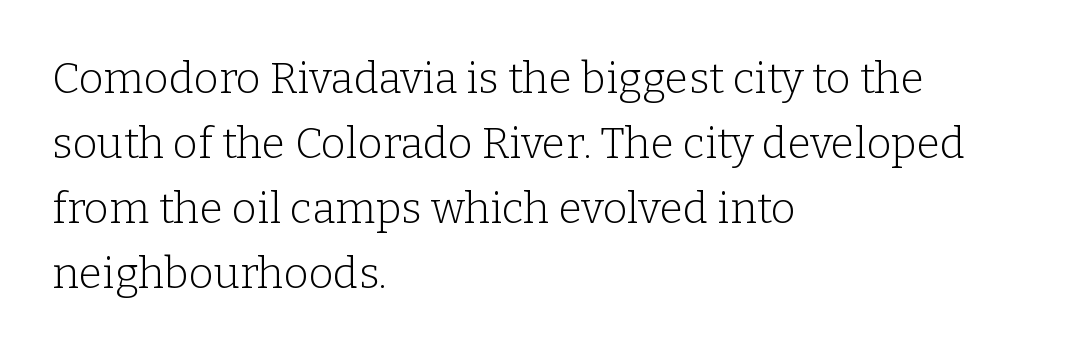
{"serif": "yes", "italic": "no", "bold": "no", "weight": "light", "width": "normal", "stroke_contrast": "low", "x_height": "medium", "monospaced": "no", "underline": "no", "align": "left", "line_spacing": "normal", "line_spacing_ratio": 1.51, "letter_spacing": "normal", "letter_spacing_em": 0.0, "glyph_px": 43}
